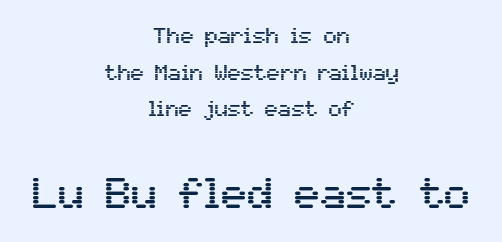
Q: Is the text italic (slanted)? A: No, it is upright.
Q: Is the typeface a serif or a sans-serif typeface? A: Sans-serif.
Q: Is the text underlined? A: No.
Q: How is the paragraph aligned? A: Centered.
Q: Is the spacing between letters normal or unusually wide? A: Normal.
Q: Is the spacing between lines tight, normal or loose? A: Normal.
Q: Which block of text is set in a larger size, the first (top) or the second (bottom)? A: The second (bottom) one.
Q: Width (condensed, normal, or wide)? A: Normal.
Q: Stroke contrast? A: Medium.
Q: x-height? A: Medium.
Q: Monospaced? A: No.
